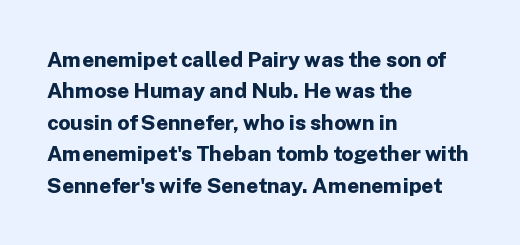
Set as a true bold cut, around the 700 mark. You can tell it's not italic because the verticals are truly vertical. Horizontally, the lines are justified to the leading edge only. Evenly set lines give the paragraph a standard silhouette. Just letters on the line, the space beneath them empty. Compared with typical body copy, the letter spacing here is the same.
